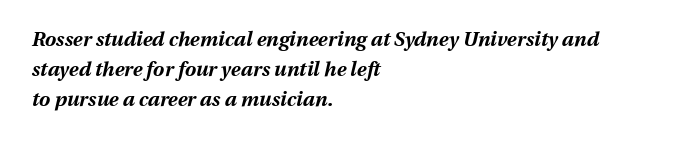
{"italic": "yes", "lean": "right", "slant_degrees": 13, "bold": "yes", "underline": "no", "align": "left", "line_spacing": "normal", "line_spacing_ratio": 1.5, "letter_spacing": "normal", "letter_spacing_em": 0.0, "glyph_px": 20}
